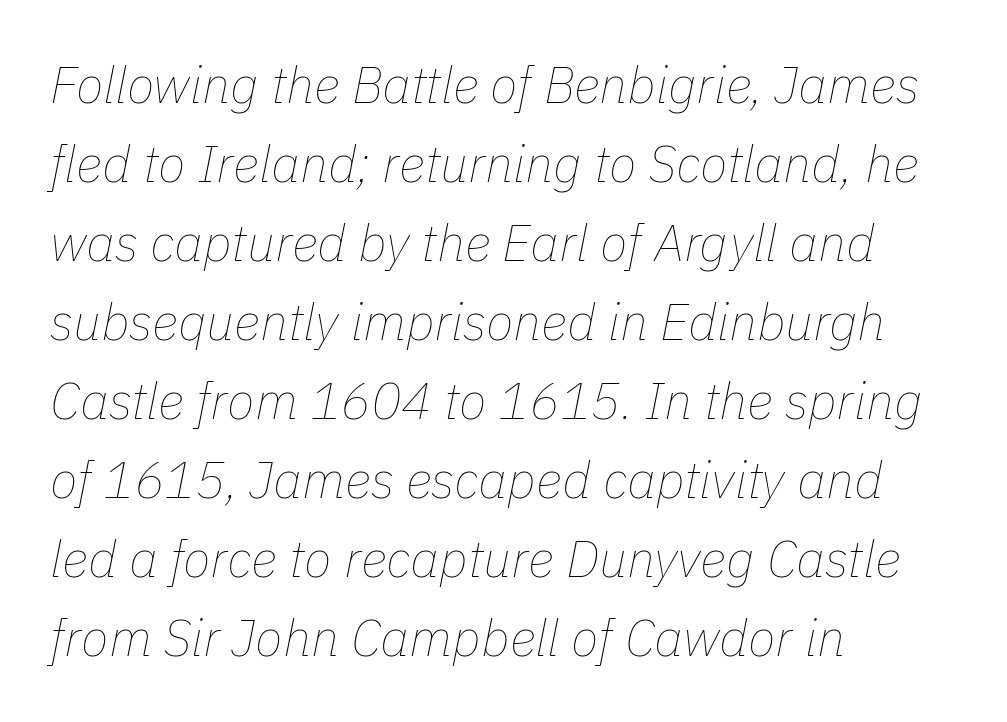
Any mark beneath the type? The region is blank. Ink coverage per letter is moderate at most. The letters are slanted; this is an italic face. You could call the tracking neutral — neither tight nor loose.
